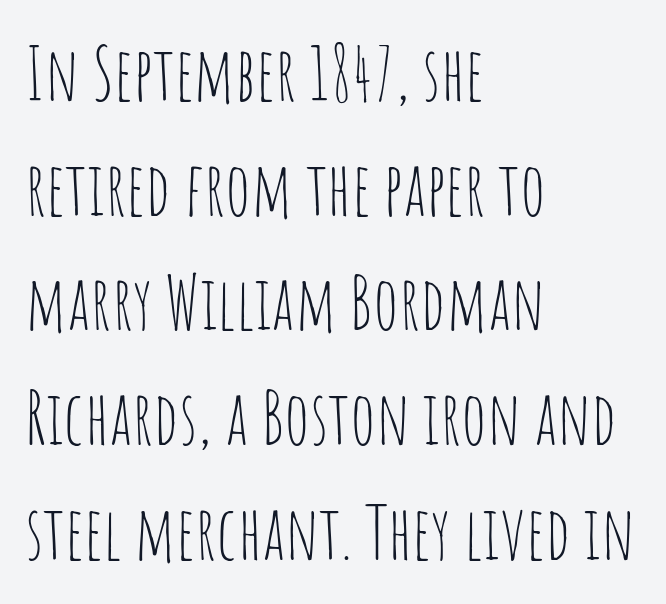
Q: Is the text bold? A: No.
Q: Is the text italic (slanted)? A: No, it is upright.
Q: Is the typeface a serif or a sans-serif typeface? A: Sans-serif.
Q: Is the text underlined? A: No.
Q: How is the paragraph aligned? A: Left-aligned.
Q: Is the spacing between letters normal or unusually wide? A: Normal.
Q: Is the spacing between lines tight, normal or loose? A: Normal.
Q: Width (condensed, normal, or wide)? A: Condensed.
Q: Stroke contrast? A: Low.
Q: x-height? A: Large.
Q: Monospaced? A: No.
